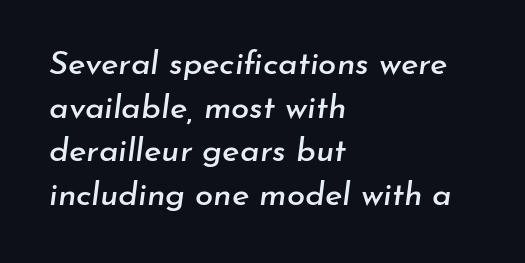
Does the copy run flush right? No — it runs flush left. Compared with typical paragraphs, the rows here are spaced about the same. Nobody drew a line under any word here. You could call the tracking neutral — neither tight nor loose.
